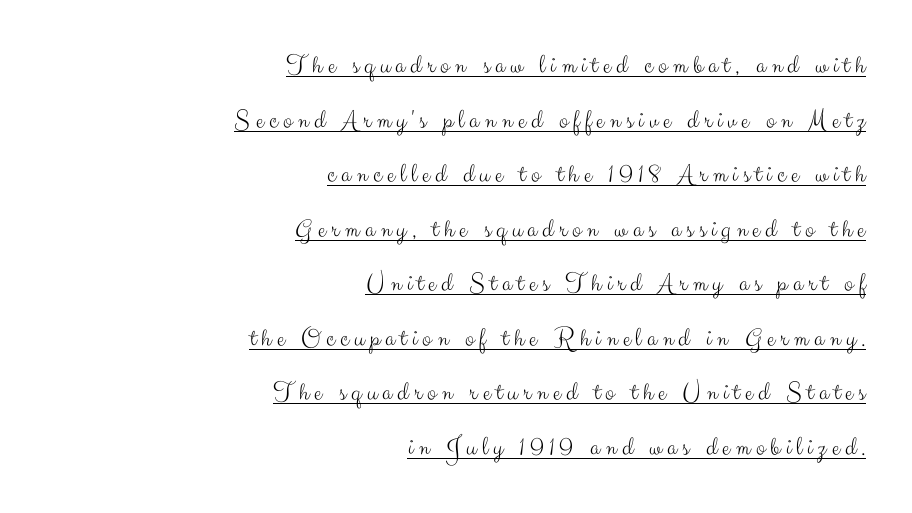
The line-height multiplier appears high, well above default. There is plenty of visible air inserted between adjacent glyphs. Caption: multi-line text, flush right, ragged left. Is the stroke heavy? The answer is a plain regular-or-lighter. Like a heading marked for emphasis, these lines bear an underscore.
